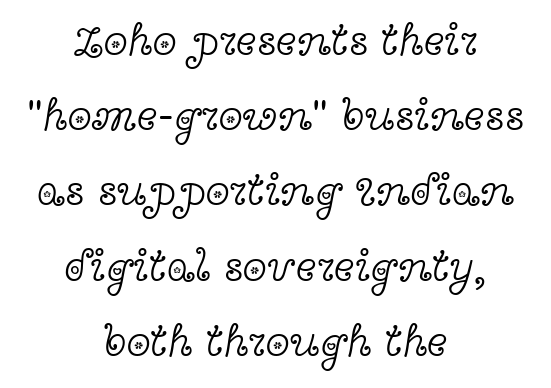
The image shows 44 px light, wide serif type, upright; set centered, line spacing 1.71x, normal letter spacing, not underlined; a medium x-height.
